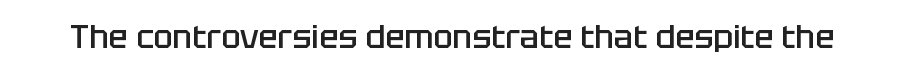
The letters stand upright; this is a roman face. Heft: intermediate — a semibold. Here the glyphs are tracked normally, forming tight word shapes. Look at the bottom of the vertical strokes: they stop flat, with no serifs. Descenders are the only things crossing below the line.
